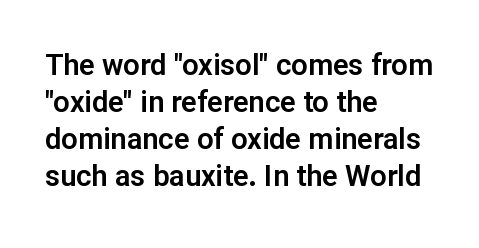
{"serif": "no", "italic": "no", "width": "normal", "stroke_contrast": "low", "x_height": "medium", "monospaced": "no", "underline": "no", "align": "left", "line_spacing": "normal", "line_spacing_ratio": 1.28, "letter_spacing": "normal", "letter_spacing_em": 0.0, "glyph_px": 29}
